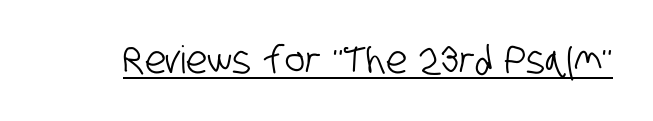
{"serif": "no", "width": "condensed", "stroke_contrast": "low", "x_height": "large", "monospaced": "no", "underline": "yes", "letter_spacing": "normal", "letter_spacing_em": 0.0, "glyph_px": 38}
